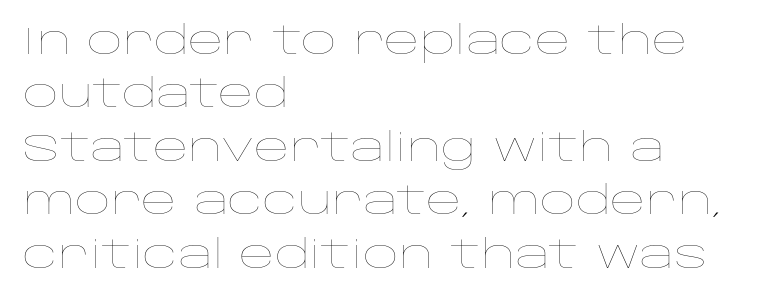
The image shows 39 px thin, wide type, upright; set left-aligned, normal line spacing (1.37x), normal letter spacing, not underlined; low stroke contrast and a large x-height.
